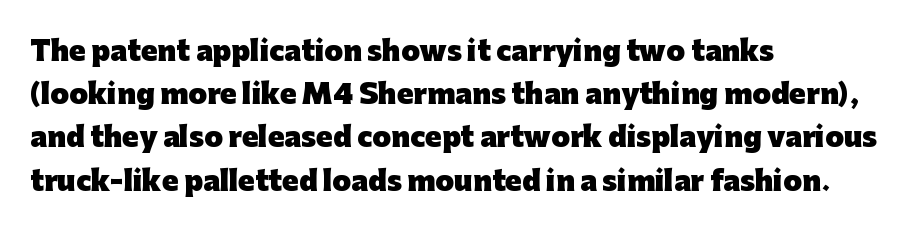
Q: Is the text bold? A: Yes.
Q: Is the text italic (slanted)? A: No, it is upright.
Q: Is the text underlined? A: No.
Q: How is the paragraph aligned? A: Left-aligned.
Q: Is the spacing between letters normal or unusually wide? A: Normal.
Q: Is the spacing between lines tight, normal or loose? A: Normal.
